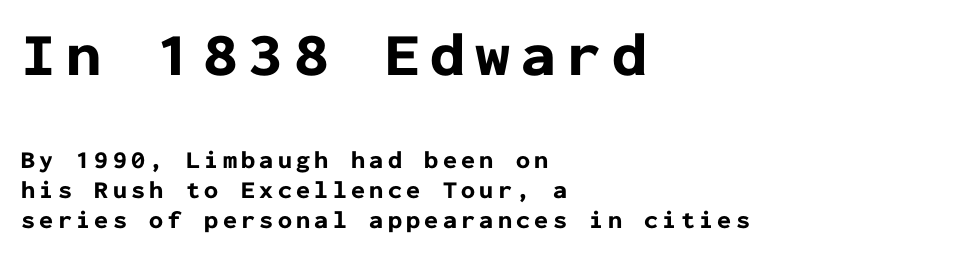
Q: Is the text bold? A: Yes.
Q: Is the text italic (slanted)? A: No, it is upright.
Q: Is the typeface a serif or a sans-serif typeface? A: Sans-serif.
Q: Is the text underlined? A: No.
Q: How is the paragraph aligned? A: Left-aligned.
Q: Which block of text is set in a larger size, the first (top) or the second (bottom)? A: The first (top) one.
Q: Width (condensed, normal, or wide)? A: Normal.
Q: Stroke contrast? A: Low.
Q: x-height? A: Medium.
Q: Monospaced? A: Yes.
